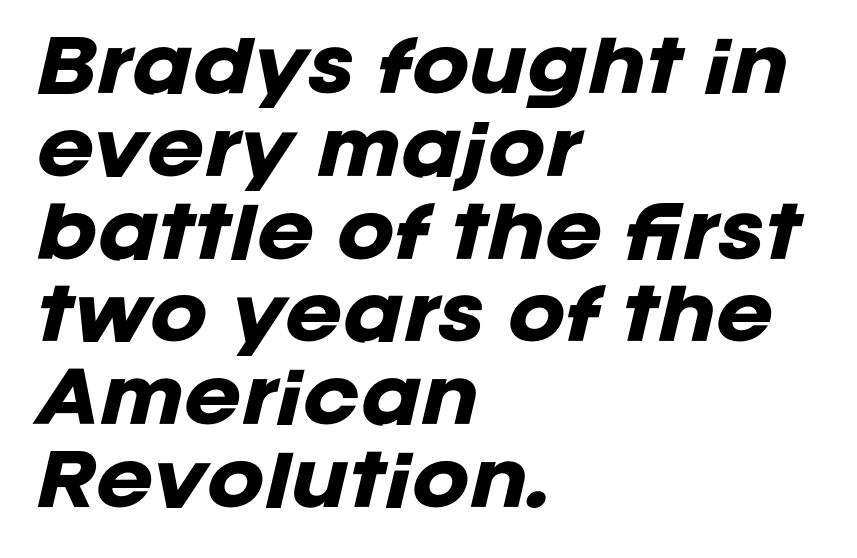
A clean baseline with only descenders dipping below it. The typesetter chose a ragged-right arrangement here. The letters advance in unequal steps, a hallmark of proportional type. Summary of weight: heavy, a full bold.
